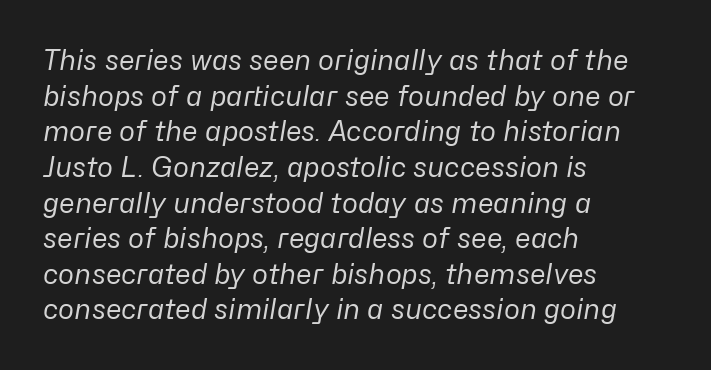
{"italic": "yes", "lean": "right", "slant_degrees": 10, "bold": "no", "underline": "no", "align": "left", "line_spacing": "normal", "line_spacing_ratio": 1.32, "letter_spacing": "normal", "letter_spacing_em": 0.0, "glyph_px": 27}
